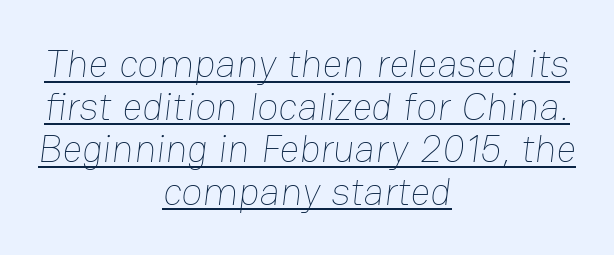
{"bold": "no", "weight": "thin", "width": "normal", "stroke_contrast": "low", "x_height": "medium", "monospaced": "no", "underline": "yes", "align": "center", "line_spacing": "tight", "line_spacing_ratio": 1.09, "letter_spacing": "normal", "letter_spacing_em": 0.0, "glyph_px": 39}
